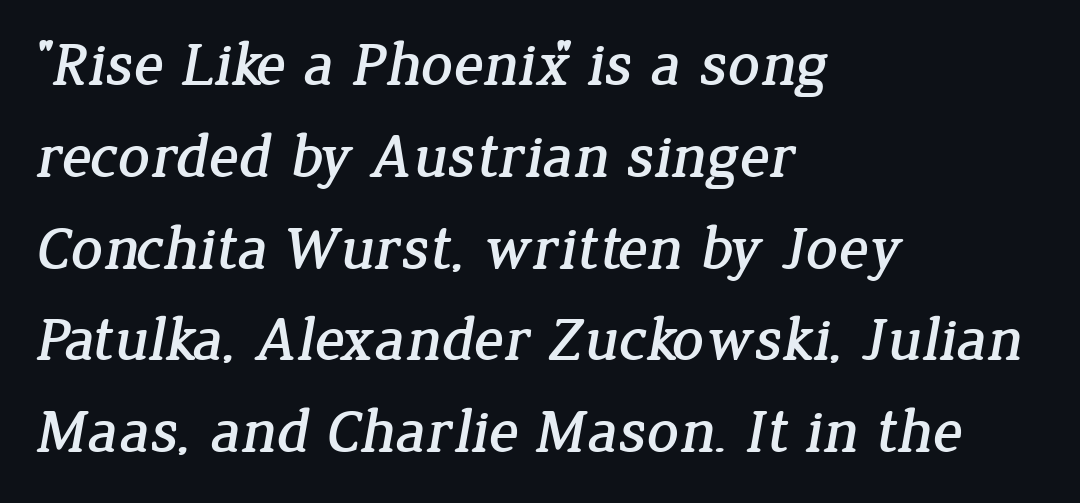
The image shows 62 px serif type; set left-aligned, normal line spacing (1.48x), normal letter spacing, not underlined; low stroke contrast and a medium x-height.
